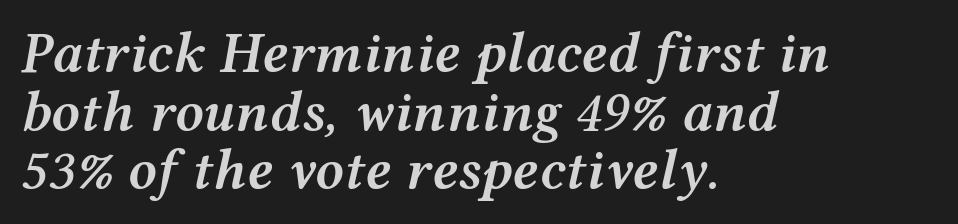
Letters rest on an invisible, unmarked baseline. Varying glyph widths throughout — classic text-font behaviour. Closely set lines give the paragraph a compact silhouette. Notice the strokes are somewhat thickened but not fully heavy: this is a semibold.
